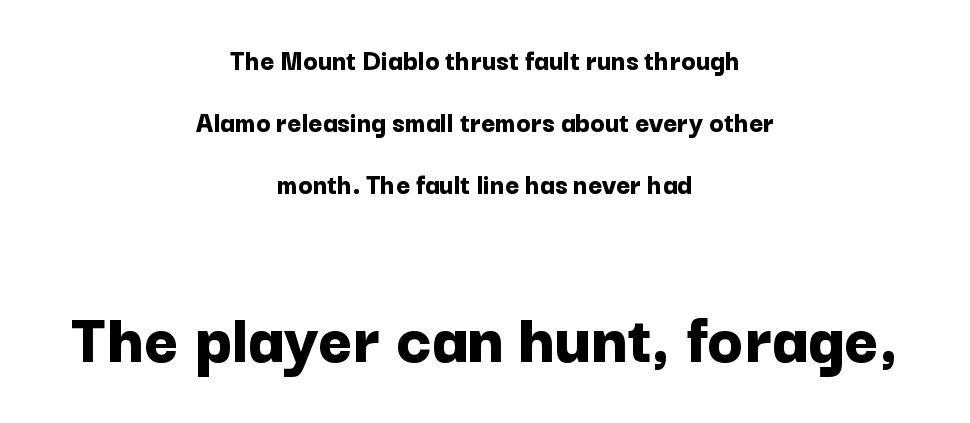
Chunky letters — that's bold for sure. The passage shown is not underscored anywhere. Each line is balanced around a shared central axis. The glyphs in this specimen are sans serif. The rendering uses natural spacing where letterforms have individual widths. Students, observe: this is what heavily led, spacious text looks like.
